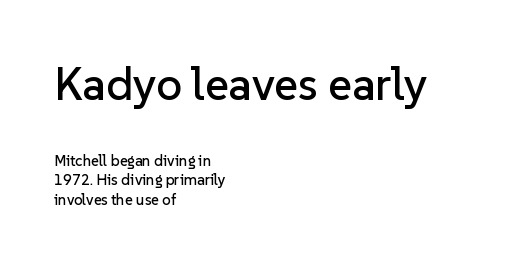
{"serif": "no", "italic": "no", "width": "normal", "stroke_contrast": "low", "x_height": "medium", "monospaced": "no", "underline": "no", "align": "left", "line_spacing": "normal", "line_spacing_ratio": 1.3, "letter_spacing": "normal", "letter_spacing_em": 0.0, "larger_block": "first", "size_ratio": 3.07, "glyph_px": 46}
